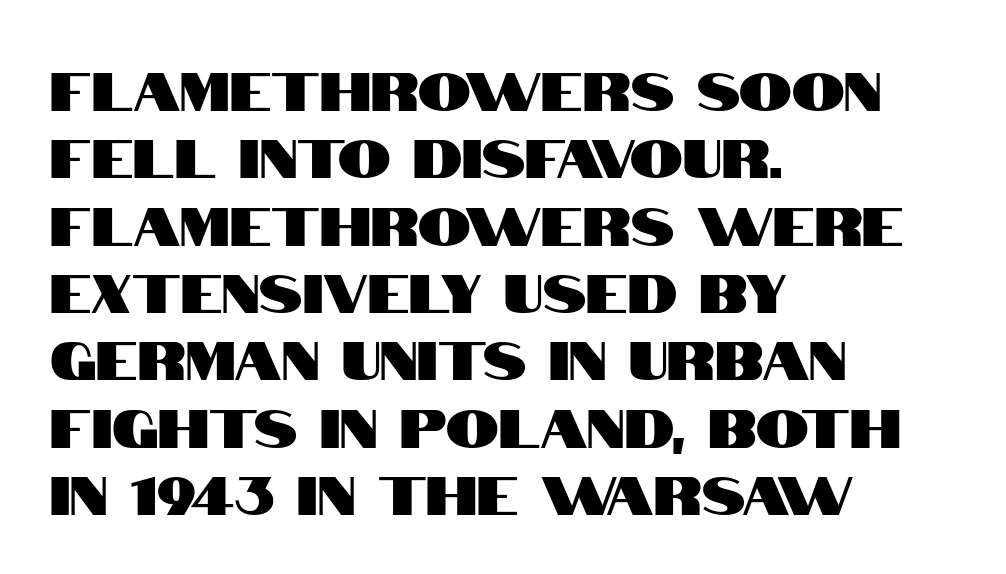
The image shows 53 px condensed sans-serif type, upright; set left-aligned, normal line spacing (1.27x), normal letter spacing, not underlined; high stroke contrast and a large x-height.
